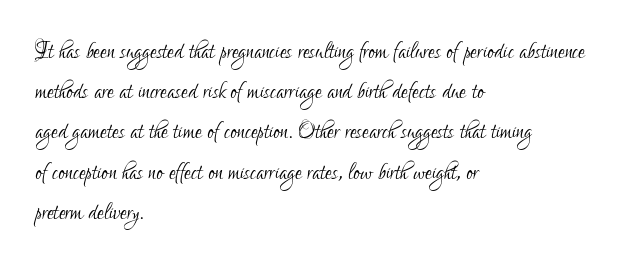
The text was rendered using a sans face with plain stroke endings. The type is set solid horizontally, with unmodified tracking. This block has exactly the height ordinary leading produces.
